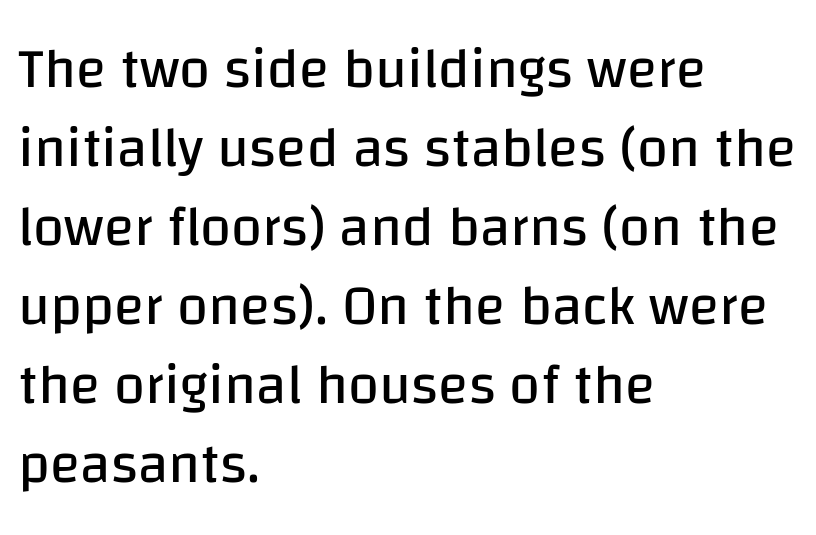
The face used here is proportionally spaced, like ordinary book or web type. You can tell it's not italic because the verticals are truly vertical. The letters carry no serifs — their stems end cleanly without finishing strokes. Underlining? Definitely not there. The line texture is even and compact thanks to regular tracking.
